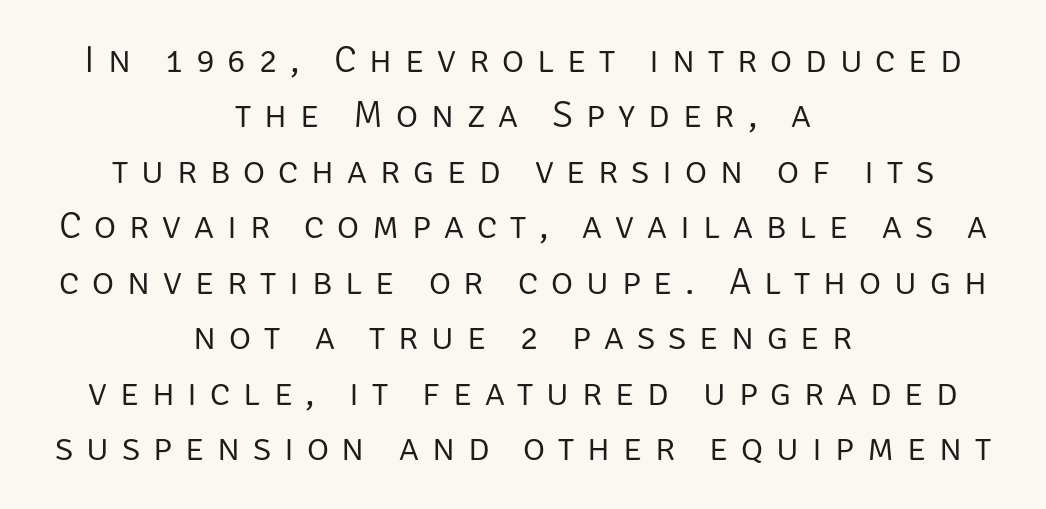
The image shows 38 px light sans-serif type, upright; set centered, normal line spacing (1.46x), unusually wide letter spacing (+0.34 em), not underlined; low stroke contrast and a large x-height.
